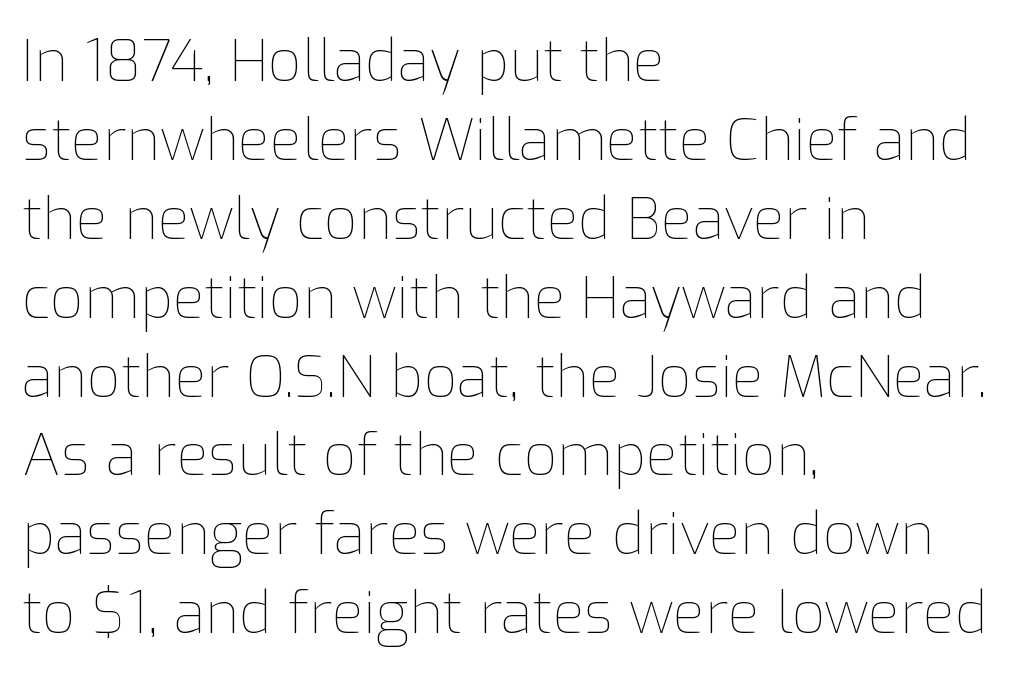
{"italic": "no", "bold": "no", "weight": "thin", "width": "normal", "stroke_contrast": "low", "x_height": "medium", "monospaced": "no", "underline": "no", "align": "left", "line_spacing": "normal", "line_spacing_ratio": 1.36, "letter_spacing": "normal", "letter_spacing_em": 0.0, "glyph_px": 58}
